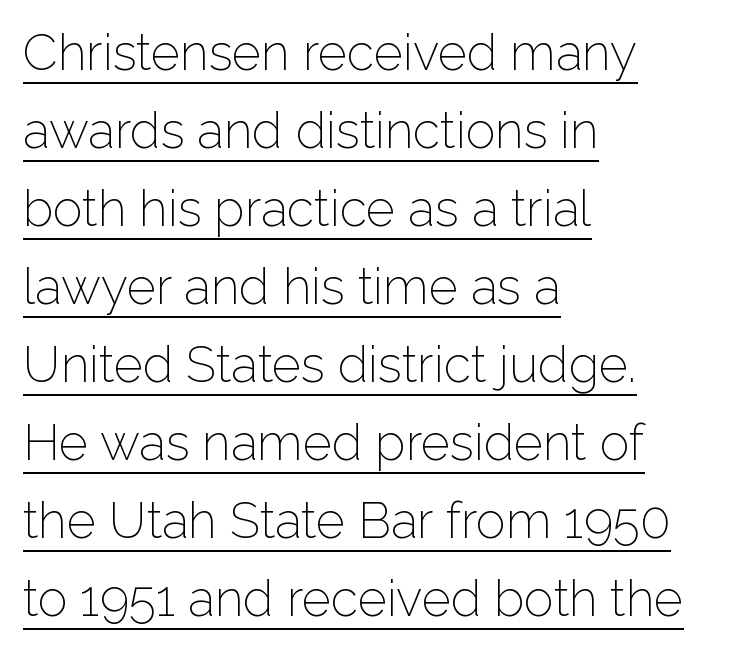
{"serif": "no", "italic": "no", "bold": "no", "weight": "light", "width": "normal", "stroke_contrast": "low", "x_height": "medium", "monospaced": "no", "underline": "yes", "align": "left", "line_spacing": "normal", "line_spacing_ratio": 1.56, "letter_spacing": "normal", "letter_spacing_em": 0.0, "glyph_px": 50}
